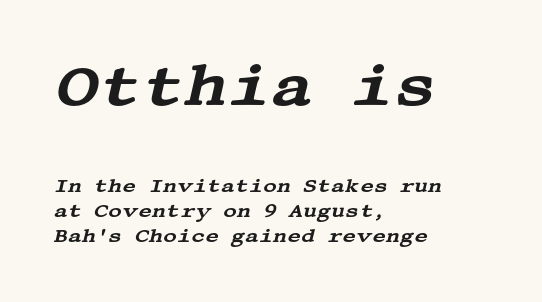
The letterforms sit shoulder to shoulder at normal distance. Small tapered or slab feet sit at the stroke ends, so this counts as serif. Caption: upper text group enlarged, lower text group reduced. The font's italic variant was chosen for this text.
